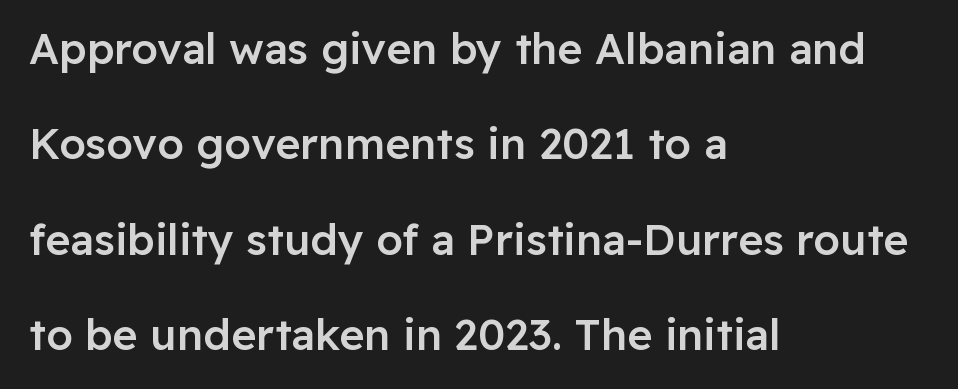
Q: Is the text bold? A: Semi-bold.
Q: Is the text italic (slanted)? A: No, it is upright.
Q: Is the typeface a serif or a sans-serif typeface? A: Sans-serif.
Q: Is the text underlined? A: No.
Q: How is the paragraph aligned? A: Left-aligned.
Q: Is the spacing between letters normal or unusually wide? A: Normal.
Q: Is the spacing between lines tight, normal or loose? A: Loose.
Q: Width (condensed, normal, or wide)? A: Normal.
Q: Stroke contrast? A: Low.
Q: x-height? A: Medium.
Q: Monospaced? A: No.
